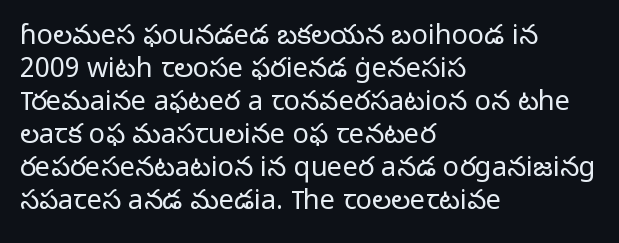
{"italic": "no", "bold": "no", "underline": "no", "align": "left", "line_spacing_ratio": 1.22, "letter_spacing": "normal", "letter_spacing_em": 0.0, "glyph_px": 27}
